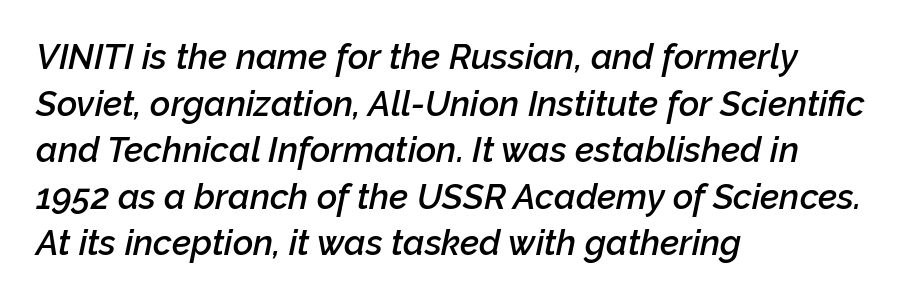
The image shows 35 px semibold type, italic (leaning right); set left-aligned, normal line spacing (1.33x), normal letter spacing, not underlined; low stroke contrast and a medium x-height.
